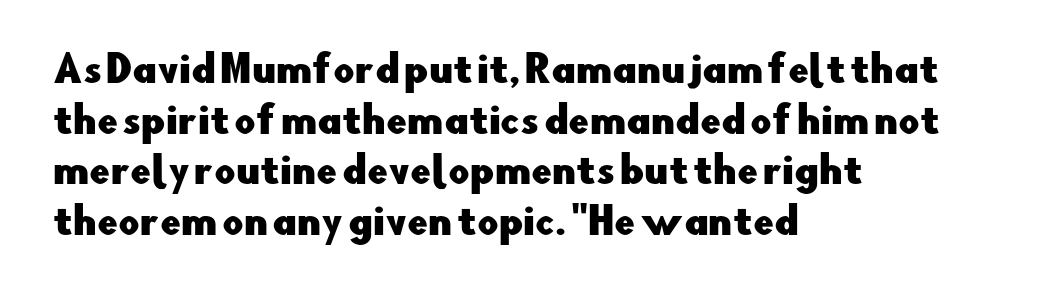
Q: Is the text italic (slanted)? A: No, it is upright.
Q: Is the typeface a serif or a sans-serif typeface? A: Sans-serif.
Q: Is the text underlined? A: No.
Q: How is the paragraph aligned? A: Left-aligned.
Q: Is the spacing between letters normal or unusually wide? A: Normal.
Q: Is the spacing between lines tight, normal or loose? A: Normal.
Q: Width (condensed, normal, or wide)? A: Normal.
Q: Stroke contrast? A: Low.
Q: x-height? A: Small.
Q: Monospaced? A: No.
